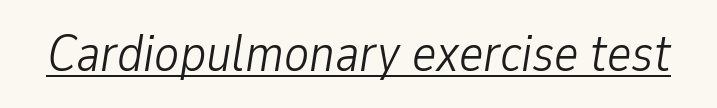
{"italic": "yes", "lean": "right", "slant_degrees": 9, "bold": "no", "weight": "light", "width": "condensed", "stroke_contrast": "low", "x_height": "medium", "monospaced": "no", "underline": "yes", "letter_spacing": "normal", "letter_spacing_em": 0.0, "glyph_px": 52}
